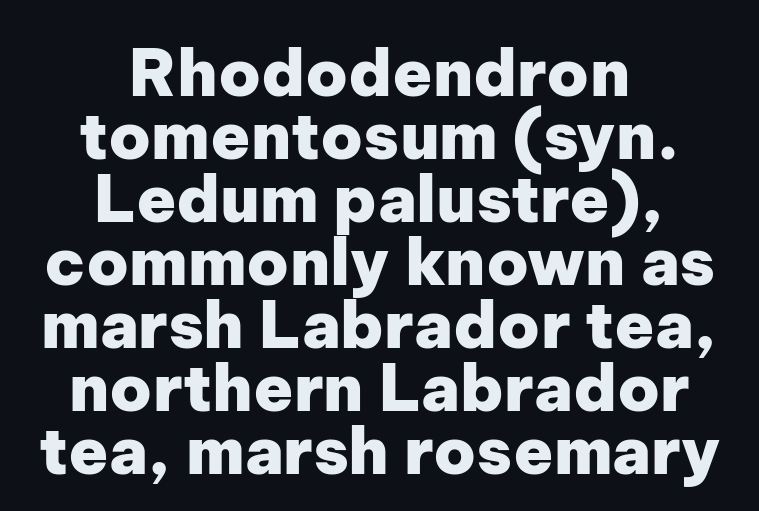
Q: Is the text bold? A: Yes.
Q: Is the text italic (slanted)? A: No, it is upright.
Q: Is the typeface a serif or a sans-serif typeface? A: Sans-serif.
Q: Is the text underlined? A: No.
Q: How is the paragraph aligned? A: Centered.
Q: Is the spacing between letters normal or unusually wide? A: Normal.
Q: Is the spacing between lines tight, normal or loose? A: Tight.
Q: Width (condensed, normal, or wide)? A: Normal.
Q: Stroke contrast? A: Low.
Q: x-height? A: Medium.
Q: Monospaced? A: No.
